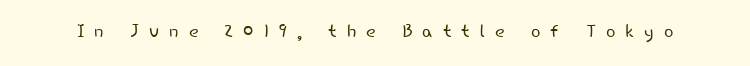
The image shows 25 px text type, upright; set unusually wide letter spacing (+0.4 em), not underlined.
